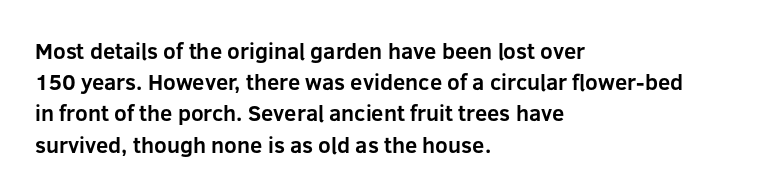
{"italic": "no", "bold": "yes", "underline": "no", "align": "left", "line_spacing": "normal", "line_spacing_ratio": 1.42, "letter_spacing": "normal", "letter_spacing_em": 0.0, "glyph_px": 22}
